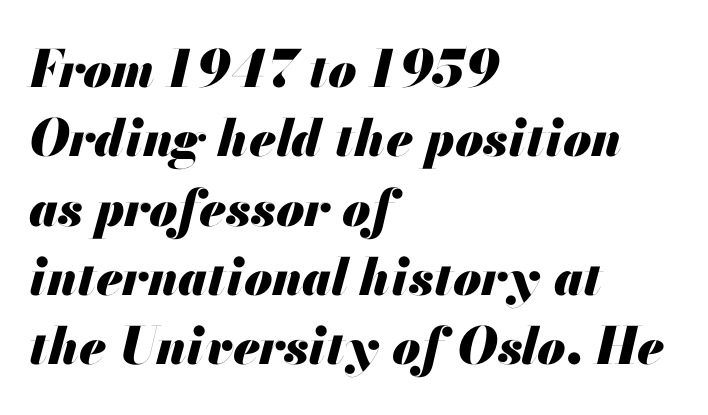
{"italic": "yes", "lean": "right", "slant_degrees": 13, "bold": "yes", "weight": "heavy", "width": "normal", "stroke_contrast": "medium", "x_height": "small", "monospaced": "no", "underline": "no", "align": "left", "line_spacing": "normal", "line_spacing_ratio": 1.36, "letter_spacing": "normal", "letter_spacing_em": 0.0, "glyph_px": 51}
